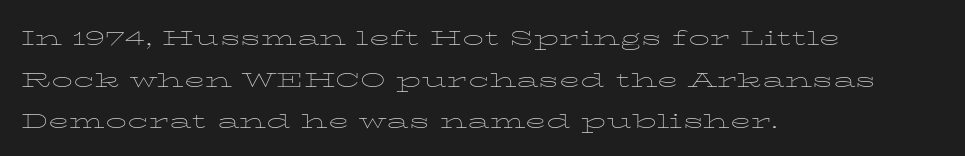
The image shows 28 px thin, wide type, upright; set left-aligned, normal line spacing (1.49x), normal letter spacing, not underlined; low stroke contrast and a medium x-height.
